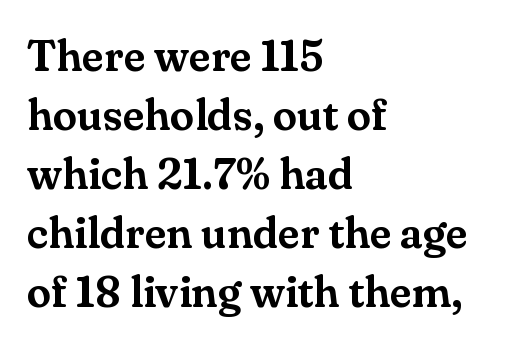
{"serif": "yes", "italic": "no", "width": "normal", "stroke_contrast": "medium", "x_height": "small", "monospaced": "no", "underline": "no", "align": "left", "line_spacing": "normal", "line_spacing_ratio": 1.34, "letter_spacing": "normal", "letter_spacing_em": 0.0, "glyph_px": 44}
